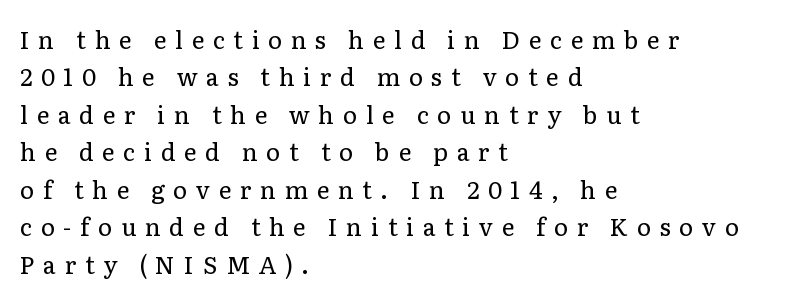
The image shows 24 px text type, upright; set left-aligned, normal line spacing (1.56x), unusually wide letter spacing (+0.36 em), not underlined.
